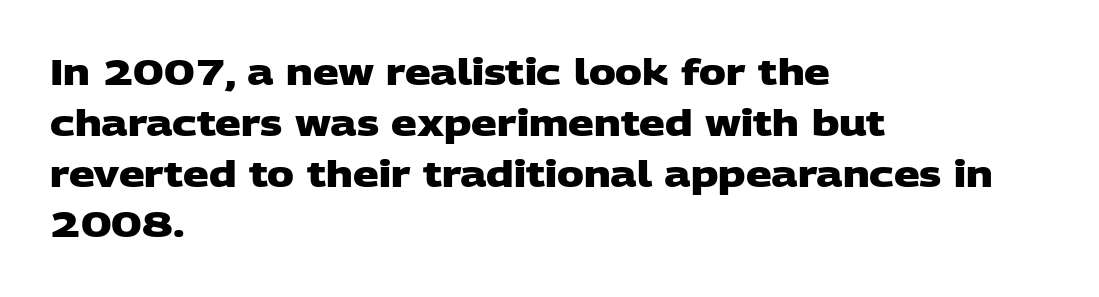
The image shows 36 px heavy, wide sans-serif type; set left-aligned, normal line spacing (1.41x), normal letter spacing, not underlined; low stroke contrast and a large x-height.
